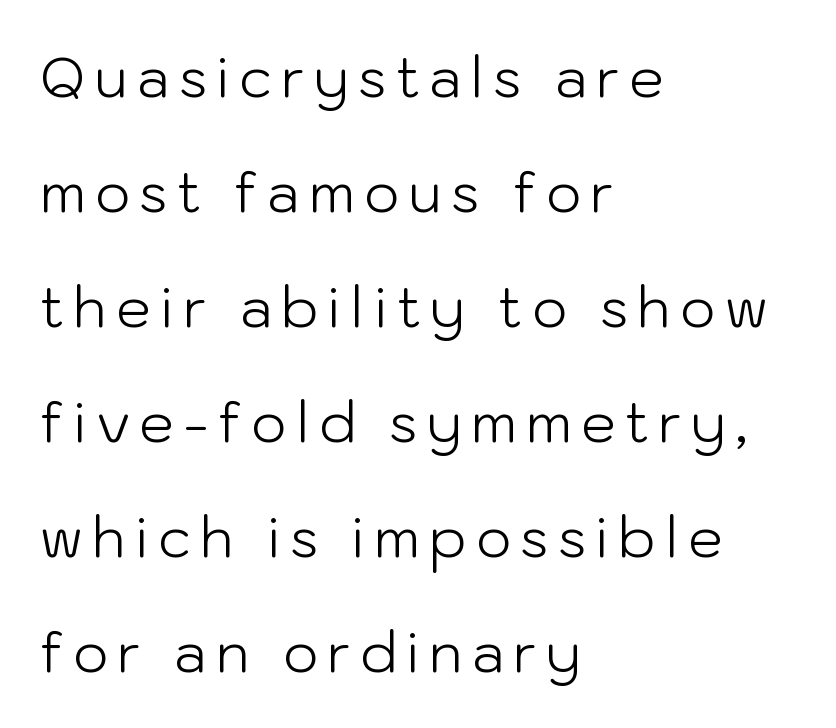
No heavy texture on the line: the type isn't bold. Note: no serifs on the glyphs. Posture: vertical. The foot of each line stays bare and open. Proportional: the letters do not fall into vertical columns. Left-aligned paragraph, ragged on the right.
